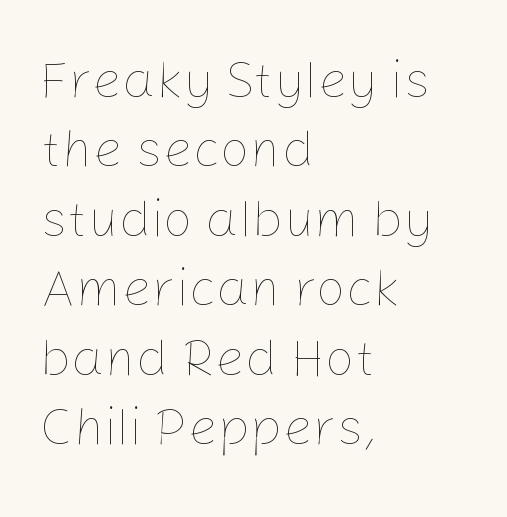
The image shows 53 px thin type, upright; set left-aligned, normal line spacing (1.31x), normal letter spacing, not underlined; low stroke contrast and a medium x-height.
